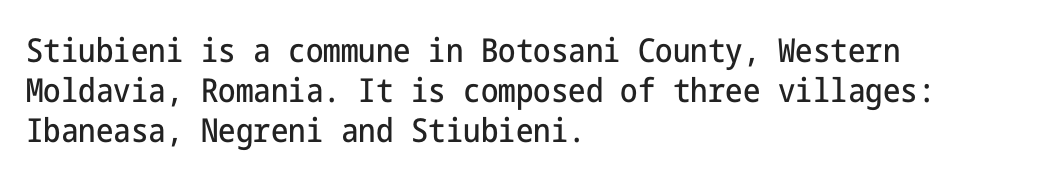
{"serif": "no", "italic": "no", "width": "condensed", "stroke_contrast": "low", "x_height": "medium", "underline": "no", "align": "left", "line_spacing_ratio": 1.21, "letter_spacing": "normal", "letter_spacing_em": 0.0, "glyph_px": 33}
